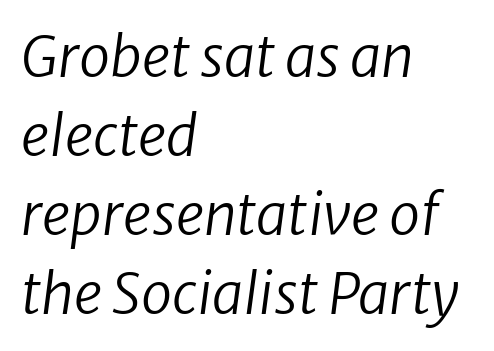
{"italic": "yes", "lean": "right", "slant_degrees": 8, "bold": "no", "weight": "regular", "width": "normal", "stroke_contrast": "low", "x_height": "medium", "monospaced": "no", "underline": "no", "align": "left", "line_spacing": "normal", "line_spacing_ratio": 1.41, "letter_spacing": "normal", "letter_spacing_em": 0.0, "glyph_px": 56}
